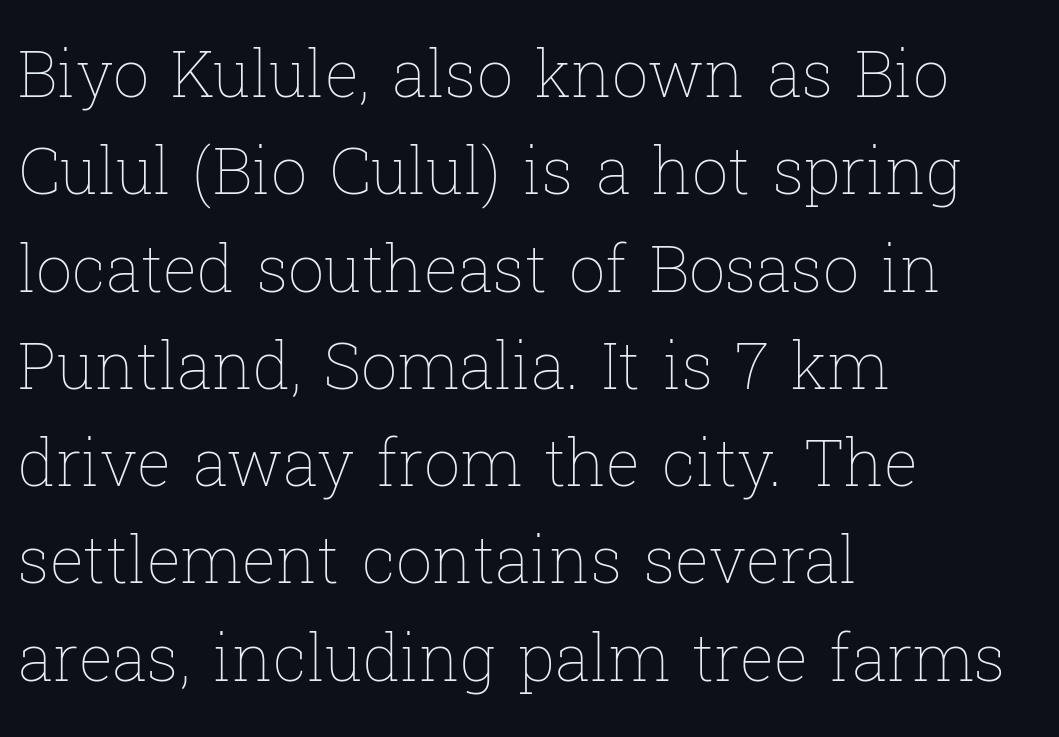
Does the leading feel generous? No, just average. Anything drawn beneath the words? Only blank space. Here the designer chose a conventional face with non-uniform glyph widths. The horizontal fit of the characters is conventional and even. Teacher's note: observe the even left margin — that is flush-left alignment. Is there any slant? The stems are plumb.
